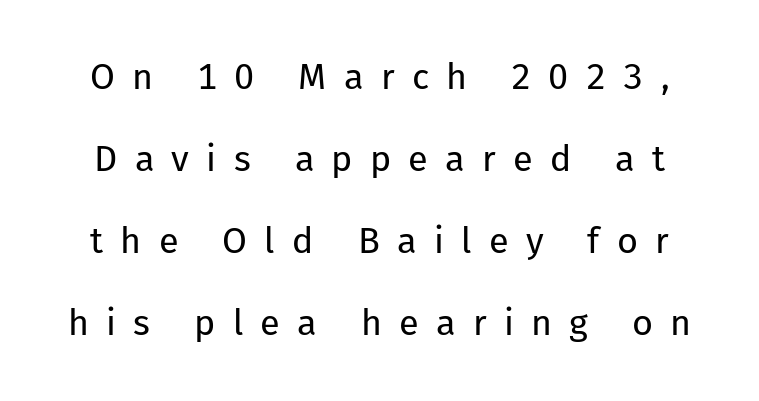
The rendering uses a large line-height, opening up the rows. Here the glyphs are tracked loosely, breaking word shapes into spaced letters. The letters stand straight up with perfectly vertical stems. The glyphs in this specimen are sans serif. No chunkiness to these letters — they're not bold.
